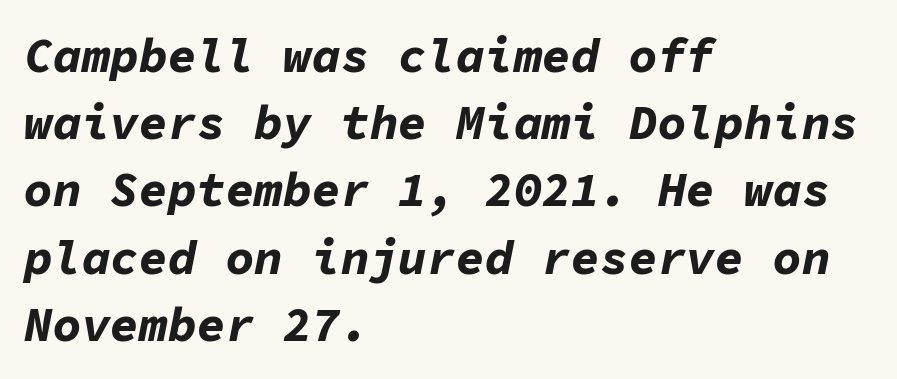
Q: Is the text bold? A: Yes.
Q: Is the text italic (slanted)? A: Yes, it leans right by about 11 degrees.
Q: Is the text underlined? A: No.
Q: How is the paragraph aligned? A: Left-aligned.
Q: Is the spacing between letters normal or unusually wide? A: Normal.
Q: Is the spacing between lines tight, normal or loose? A: Normal.
Q: Width (condensed, normal, or wide)? A: Normal.
Q: Stroke contrast? A: Low.
Q: x-height? A: Medium.
Q: Monospaced? A: Yes.
